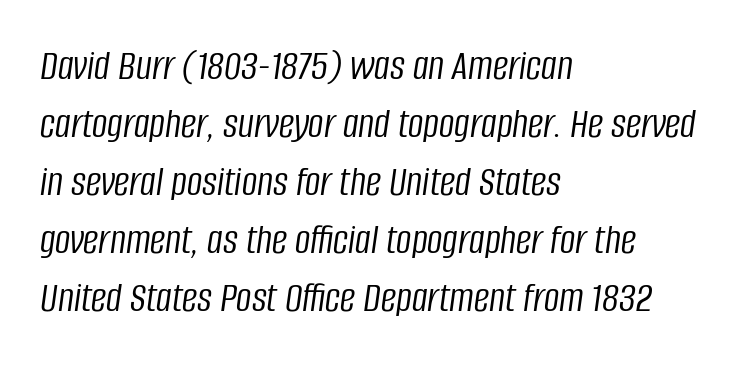
{"italic": "yes", "lean": "right", "slant_degrees": 8, "bold": "no", "weight": "light", "width": "condensed", "stroke_contrast": "low", "x_height": "large", "monospaced": "no", "underline": "no", "align": "left", "line_spacing": "normal", "line_spacing_ratio": 1.35, "letter_spacing": "normal", "letter_spacing_em": 0.0, "glyph_px": 43}
